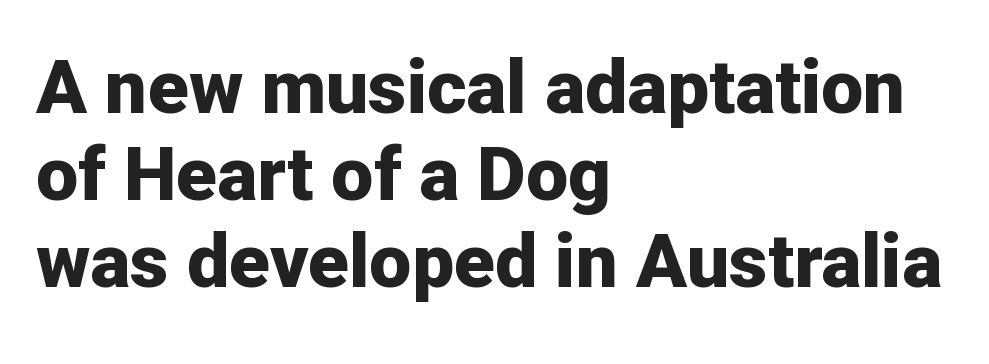
The image shows 75 px bold sans-serif type, upright; set left-aligned, line spacing 1.16x, normal letter spacing, not underlined; low stroke contrast and a medium x-height.
